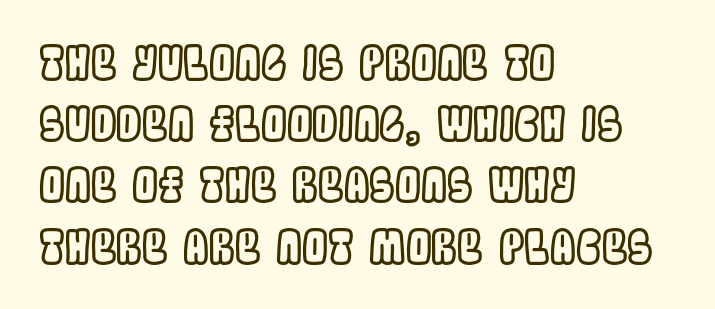
The image shows 46 px condensed type, upright; set left-aligned, normal line spacing (1.33x), normal letter spacing, not underlined; a large x-height.
